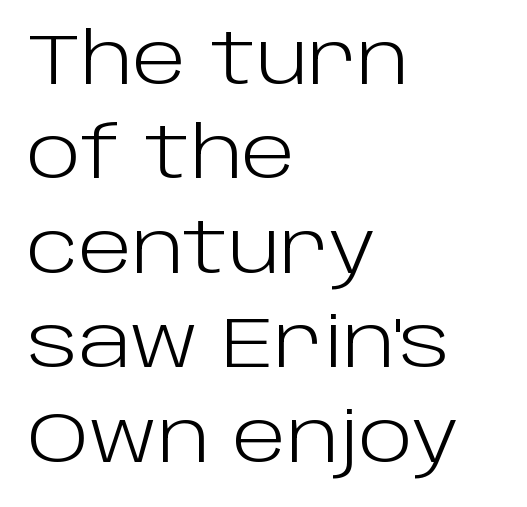
{"serif": "no", "italic": "no", "bold": "no", "weight": "light", "width": "normal", "stroke_contrast": "low", "x_height": "large", "monospaced": "no", "underline": "no", "align": "left", "line_spacing": "normal", "line_spacing_ratio": 1.33, "letter_spacing": "normal", "letter_spacing_em": 0.0, "glyph_px": 71}
